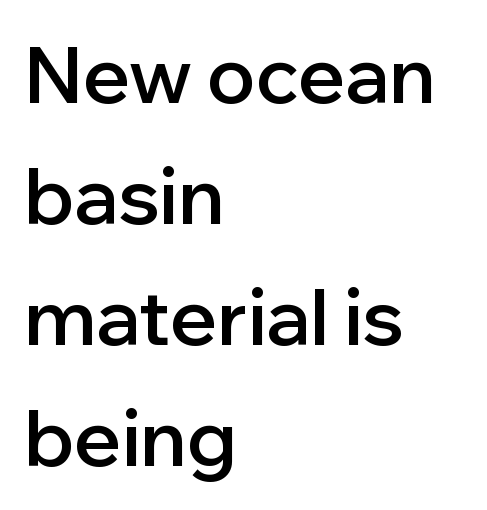
The image shows 78 px semibold sans-serif type, upright; set left-aligned, normal line spacing (1.55x), normal letter spacing, not underlined; low stroke contrast and a medium x-height.
